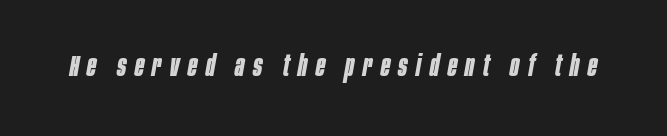
Slant detected: the letters are inclined. Rule under the text: the space is simply empty. Strong, thick strokes mark this as bold type. Observe the wide spacing: letters keep a clear distance from each other.
